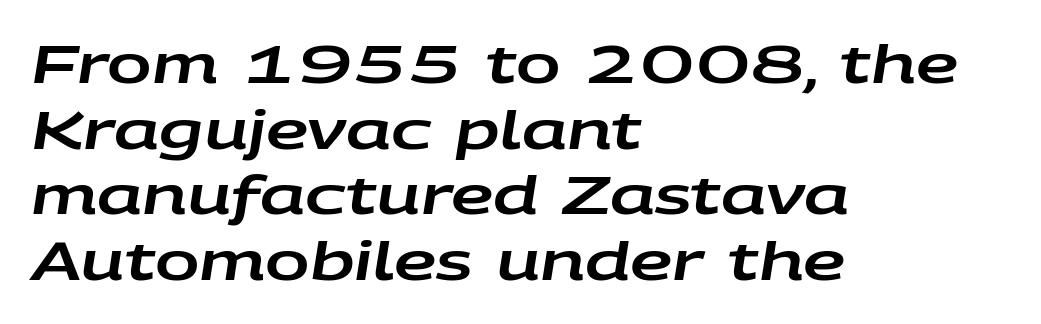
{"italic": "yes", "lean": "right", "slant_degrees": 9, "width": "wide", "stroke_contrast": "low", "x_height": "large", "monospaced": "no", "underline": "no", "align": "left", "line_spacing_ratio": 1.24, "letter_spacing": "normal", "letter_spacing_em": 0.0, "glyph_px": 53}
